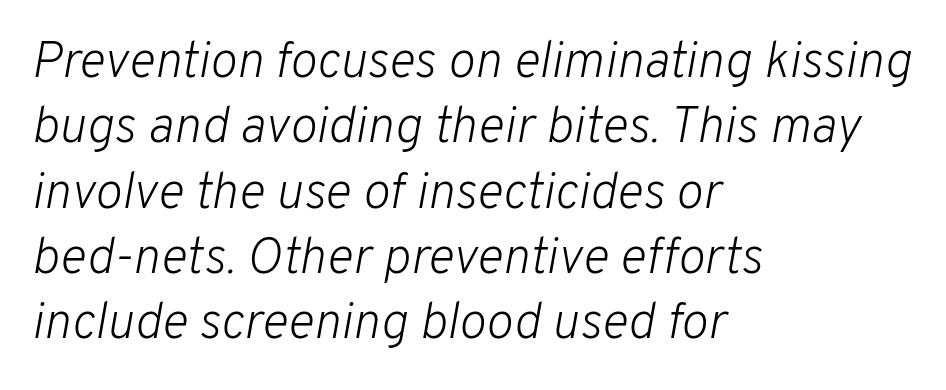
The image shows 51 px light type, italic (leaning right); set left-aligned, normal line spacing (1.28x), normal letter spacing, not underlined; low stroke contrast and a medium x-height.
